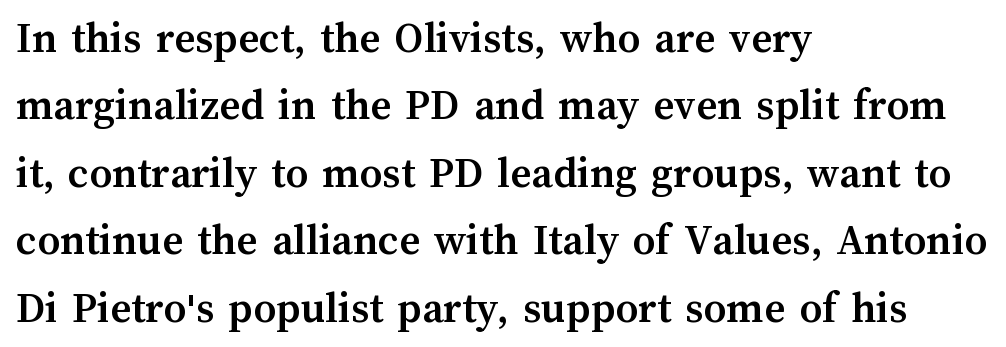
The image shows 45 px semibold type, upright; set left-aligned, normal line spacing (1.5x), normal letter spacing, not underlined; medium stroke contrast and a medium x-height.
